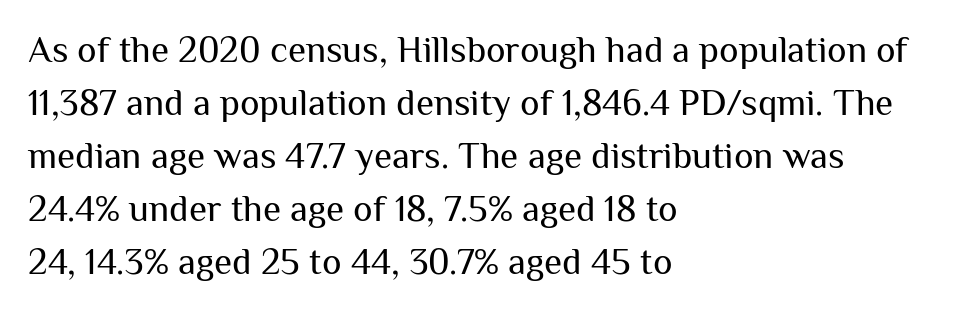
The image shows 37 px regular-weight sans-serif type, upright; set left-aligned, normal line spacing (1.43x), normal letter spacing, not underlined; medium stroke contrast and a medium x-height.
